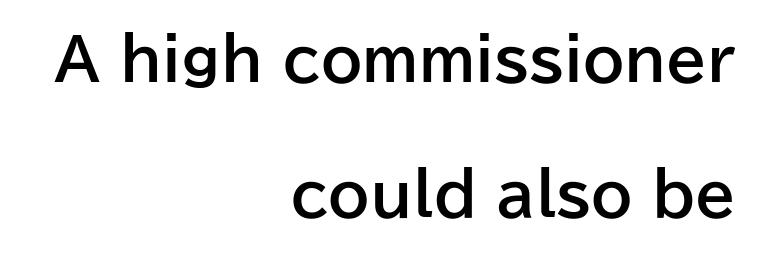
{"serif": "no", "italic": "no", "bold": "yes", "weight": "bold", "width": "normal", "stroke_contrast": "low", "x_height": "medium", "monospaced": "no", "underline": "no", "align": "right", "line_spacing": "loose", "line_spacing_ratio": 2.29, "letter_spacing": "normal", "letter_spacing_em": 0.0, "glyph_px": 59}
